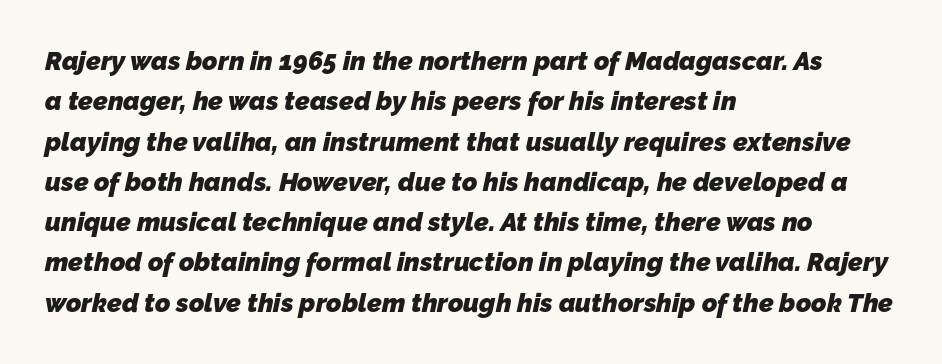
{"bold": "yes", "underline": "no", "align": "left", "line_spacing": "normal", "line_spacing_ratio": 1.55, "letter_spacing": "normal", "letter_spacing_em": 0.0, "glyph_px": 26}
